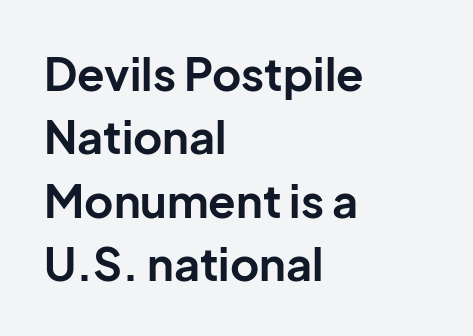
The image shows 45 px bold sans-serif type, upright; set left-aligned, normal line spacing (1.41x), normal letter spacing, not underlined; low stroke contrast and a medium x-height.
